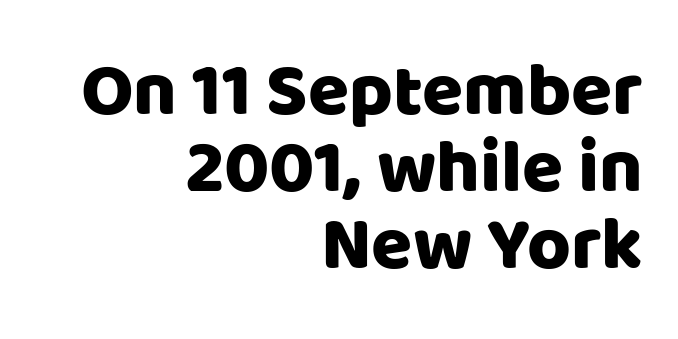
Q: Is the text italic (slanted)? A: No, it is upright.
Q: Is the typeface a serif or a sans-serif typeface? A: Sans-serif.
Q: Is the text underlined? A: No.
Q: How is the paragraph aligned? A: Right-aligned.
Q: Is the spacing between letters normal or unusually wide? A: Normal.
Q: Is the spacing between lines tight, normal or loose? A: Tight.
Q: Width (condensed, normal, or wide)? A: Normal.
Q: Stroke contrast? A: Low.
Q: x-height? A: Large.
Q: Monospaced? A: No.
